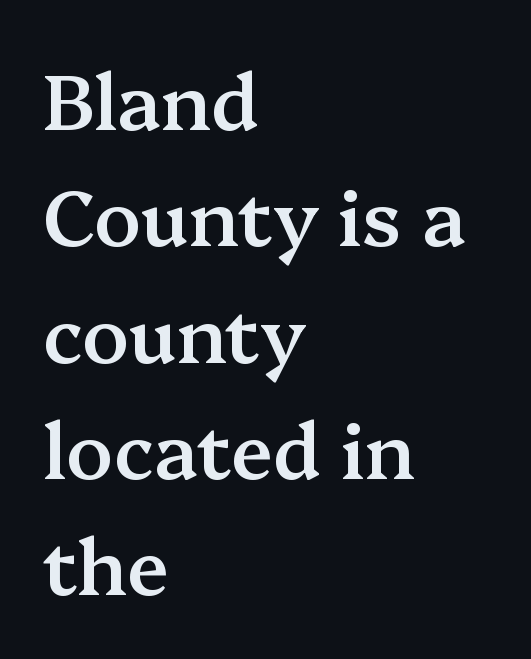
{"serif": "yes", "italic": "no", "bold": "semi", "weight": "semibold", "width": "normal", "stroke_contrast": "medium", "x_height": "medium", "monospaced": "no", "underline": "no", "align": "left", "line_spacing": "normal", "line_spacing_ratio": 1.51, "letter_spacing": "normal", "letter_spacing_em": 0.0, "glyph_px": 77}
